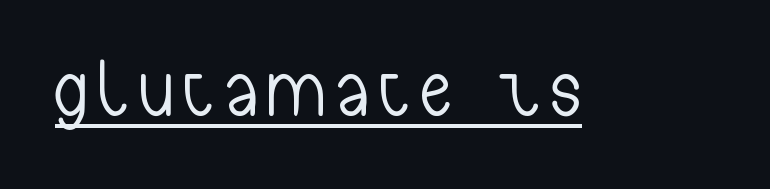
The image shows 79 px light, condensed sans-serif type, upright; set underlined; low stroke contrast and a medium x-height.
